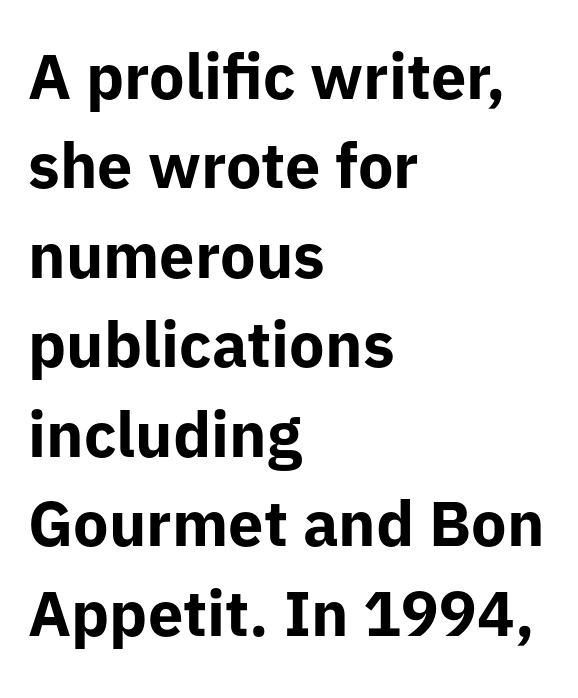
{"serif": "no", "italic": "no", "bold": "yes", "weight": "bold", "width": "normal", "stroke_contrast": "low", "x_height": "medium", "monospaced": "no", "underline": "no", "align": "left", "line_spacing": "normal", "line_spacing_ratio": 1.42, "letter_spacing": "normal", "letter_spacing_em": 0.0, "glyph_px": 63}
